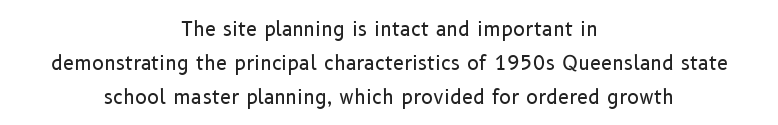
The image shows 20 px text type, upright; set centered, normal line spacing (1.69x), normal letter spacing, not underlined.
